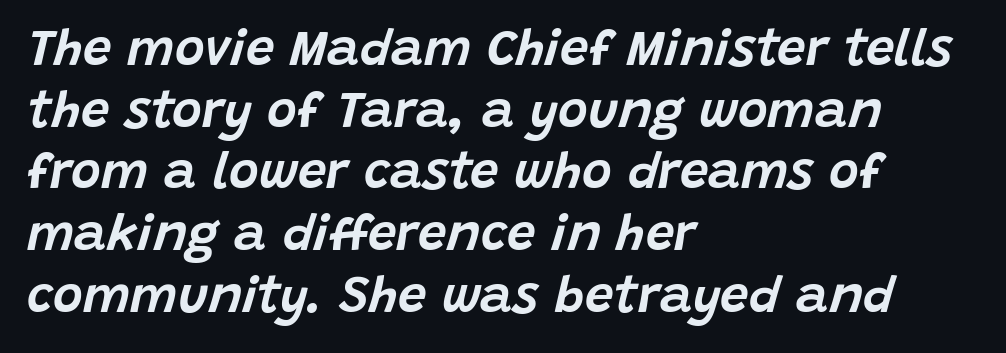
The image shows 51 px text type, italic (leaning right); set left-aligned, line spacing 1.21x, normal letter spacing, not underlined; low stroke contrast and a large x-height.
